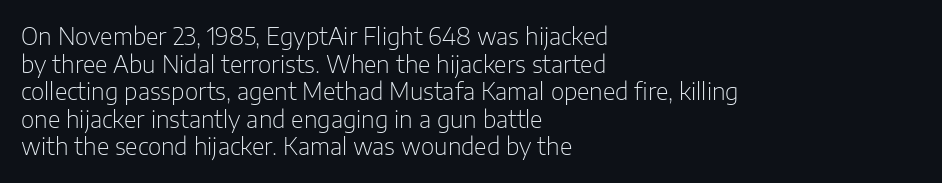
Q: Is the text bold? A: No.
Q: Is the text italic (slanted)? A: No, it is upright.
Q: Is the text underlined? A: No.
Q: How is the paragraph aligned? A: Left-aligned.
Q: Is the spacing between letters normal or unusually wide? A: Normal.
